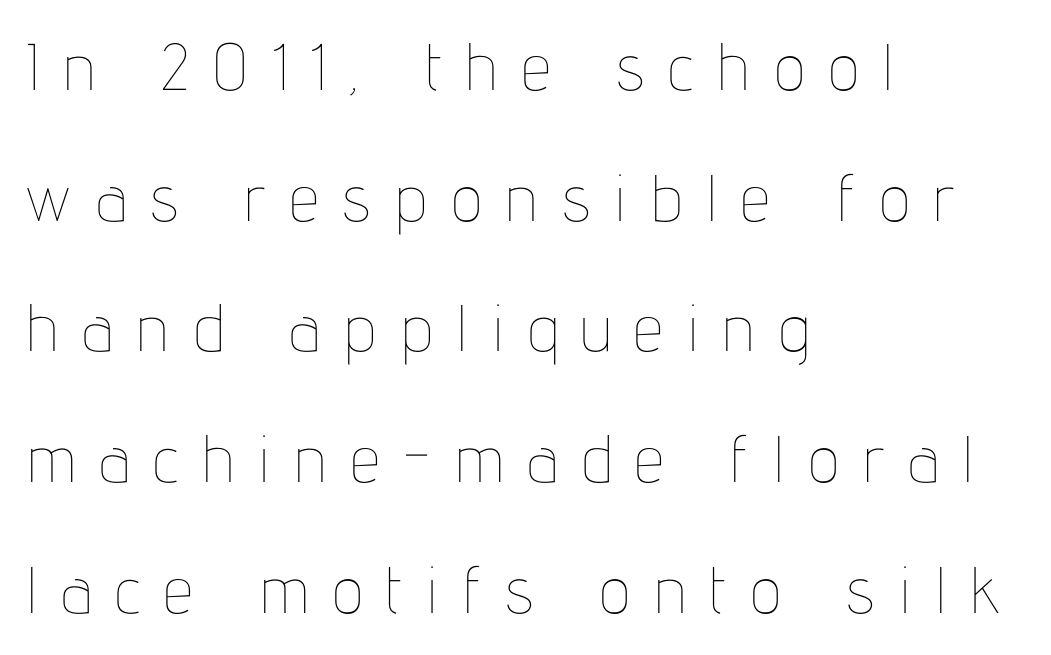
Q: Is the text bold? A: No.
Q: Is the text italic (slanted)? A: No, it is upright.
Q: Is the text underlined? A: No.
Q: How is the paragraph aligned? A: Left-aligned.
Q: Is the spacing between letters normal or unusually wide? A: Unusually wide.
Q: Is the spacing between lines tight, normal or loose? A: Loose.
Q: Width (condensed, normal, or wide)? A: Condensed.
Q: Stroke contrast? A: Low.
Q: x-height? A: Medium.
Q: Monospaced? A: No.
